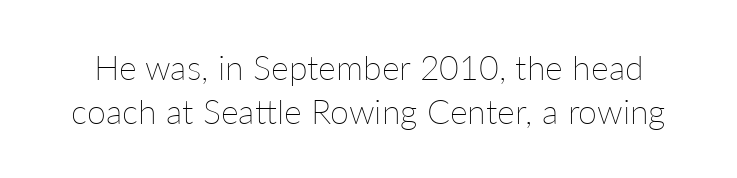
Varying glyph widths throughout — classic text-font behaviour. Italic? Not at all — the glyphs are vertical. Descenders are the only things crossing below the line. Weight: not bold — regular or lighter. These lines keep a tight, regular rhythm from letter to letter. Interline gaps are of average width in this sample.
